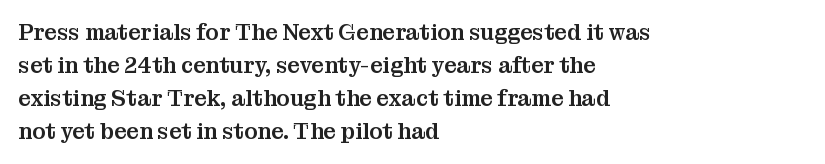
{"italic": "no", "underline": "no", "align": "left", "line_spacing": "normal", "line_spacing_ratio": 1.5, "letter_spacing": "normal", "letter_spacing_em": 0.0, "glyph_px": 22}
